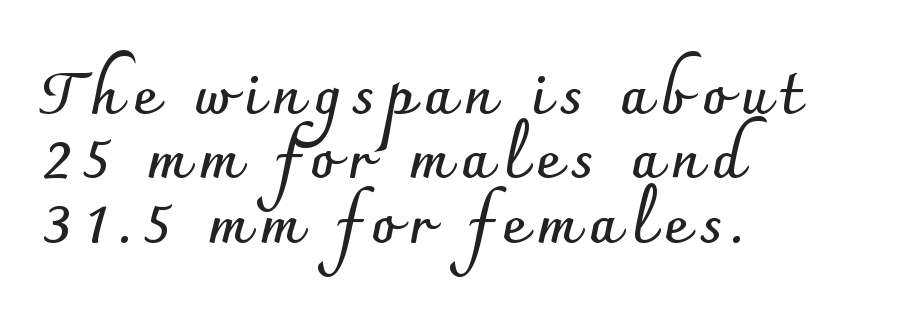
Q: Is the text bold? A: Yes.
Q: Is the text italic (slanted)? A: Yes.
Q: Is the typeface a serif or a sans-serif typeface? A: Sans-serif.
Q: Is the text underlined? A: No.
Q: How is the paragraph aligned? A: Left-aligned.
Q: Is the spacing between lines tight, normal or loose? A: Tight.
Q: Width (condensed, normal, or wide)? A: Normal.
Q: Stroke contrast? A: Low.
Q: x-height? A: Small.
Q: Monospaced? A: No.
